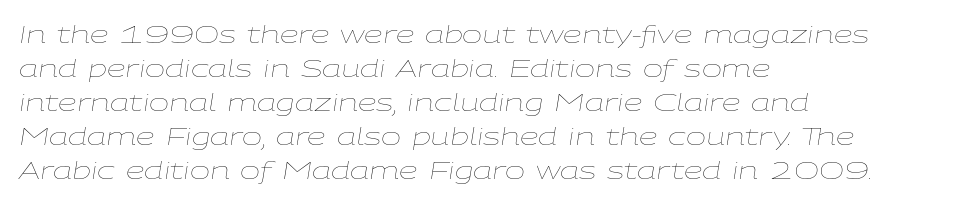
The image shows 24 px text type, italic (leaning right); set left-aligned, normal line spacing (1.42x), normal letter spacing, not underlined.
